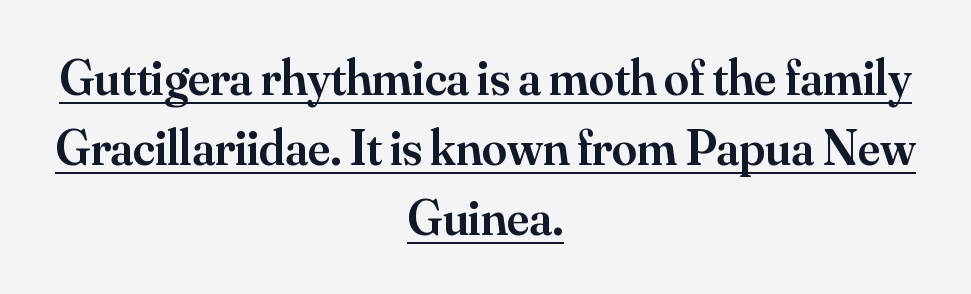
{"serif": "yes", "italic": "no", "bold": "semi", "weight": "semibold", "width": "normal", "stroke_contrast": "medium", "x_height": "small", "monospaced": "no", "underline": "yes", "align": "center", "line_spacing": "normal", "line_spacing_ratio": 1.4, "letter_spacing": "normal", "letter_spacing_em": 0.0, "glyph_px": 50}
